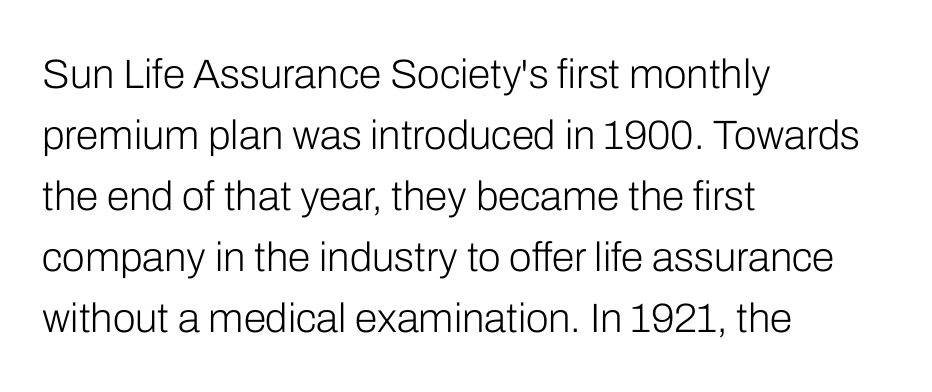
The image shows 41 px light sans-serif type, upright; set left-aligned, normal line spacing (1.49x), normal letter spacing, not underlined; low stroke contrast and a medium x-height.
